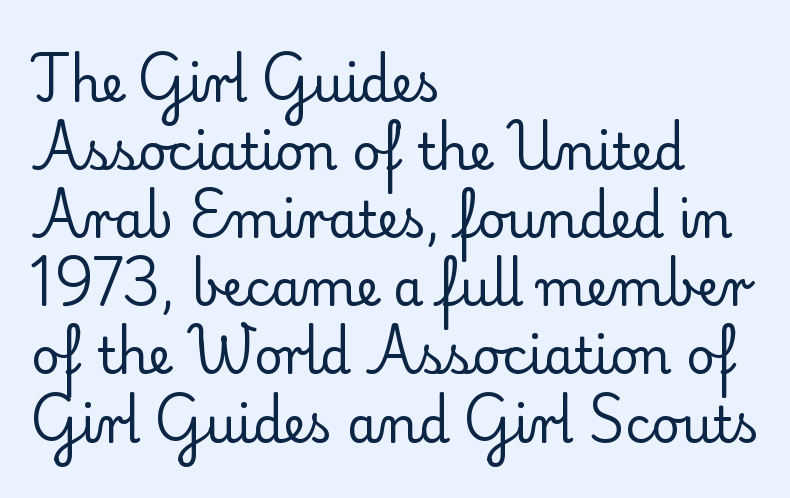
The image shows 49 px regular-weight serif type, upright; set left-aligned, normal line spacing (1.39x), normal letter spacing, not underlined; low stroke contrast and a small x-height.
